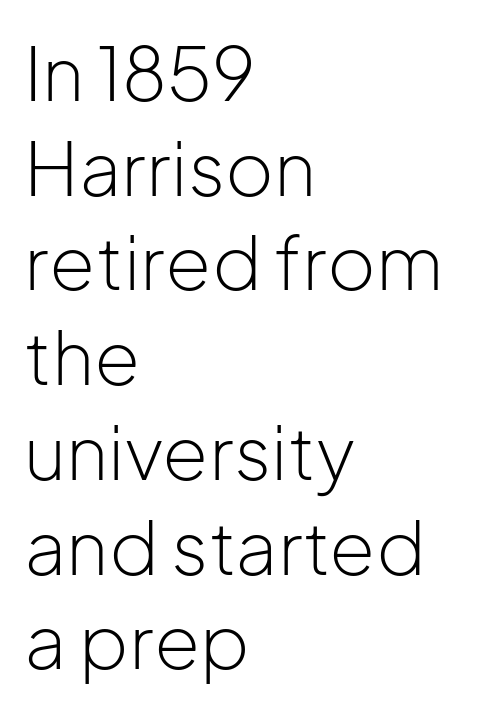
A typesetter would call this leading conventional body-copy spacing. Are there feet on the stems? There aren't — it's a sans. Is this a fixed-width face? No — the glyphs have proportional, varying widths. No chunkiness to these letters — they're not bold. The typesetter chose a ragged-right arrangement here. This rendering leaves character spacing at its baseline value.
